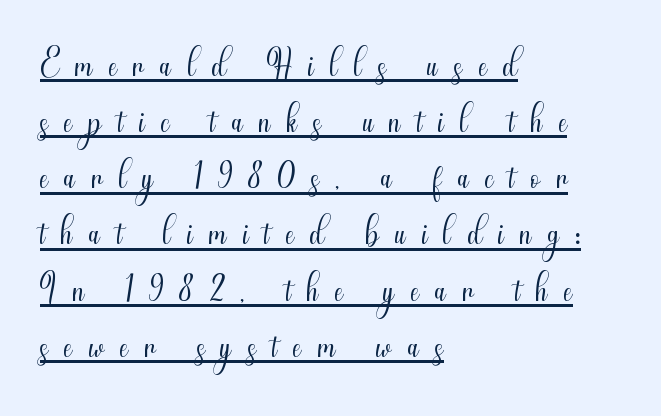
The image shows 54 px light, condensed sans-serif type; set left-aligned, tight line spacing (1.04x), unusually wide letter spacing (+0.3 em), underlined; medium stroke contrast and a small x-height.
